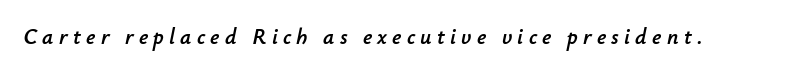
Letter spacing: wide. The specimen omits any rule beneath the text block's lines. Posture: slanted.
